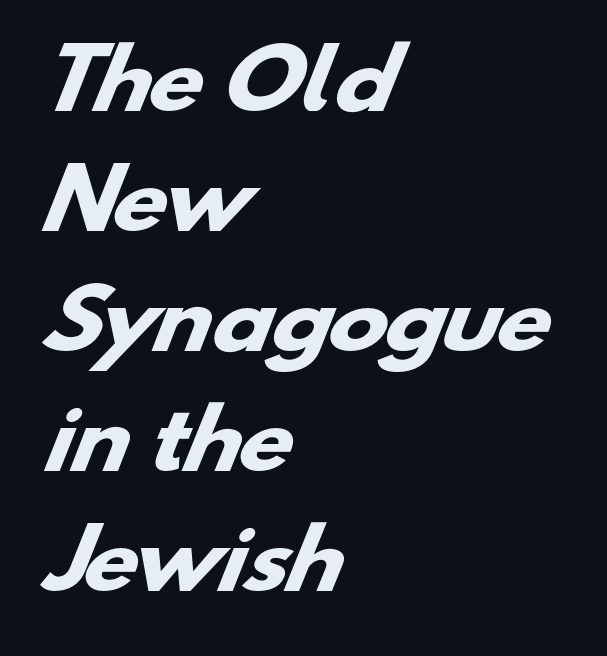
The image shows 80 px heavy, wide sans-serif type; set left-aligned, normal line spacing (1.5x), normal letter spacing, not underlined; low stroke contrast and a small x-height.
